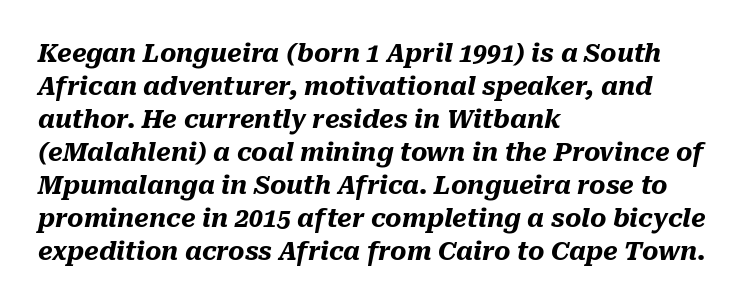
Q: Is the text bold? A: Yes.
Q: Is the text italic (slanted)? A: Yes, it leans right by about 10 degrees.
Q: Is the text underlined? A: No.
Q: How is the paragraph aligned? A: Left-aligned.
Q: Is the spacing between letters normal or unusually wide? A: Normal.
Q: Is the spacing between lines tight, normal or loose? A: Normal.
